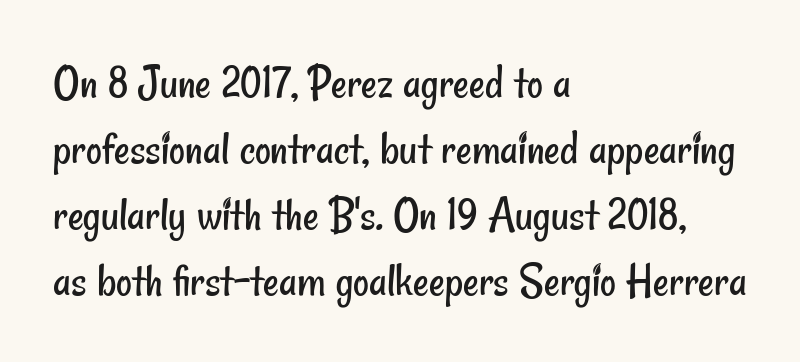
{"serif": "no", "bold": "no", "weight": "regular", "width": "condensed", "stroke_contrast": "low", "x_height": "small", "monospaced": "no", "underline": "no", "align": "left", "line_spacing": "normal", "line_spacing_ratio": 1.35, "letter_spacing": "normal", "letter_spacing_em": 0.0, "glyph_px": 49}
